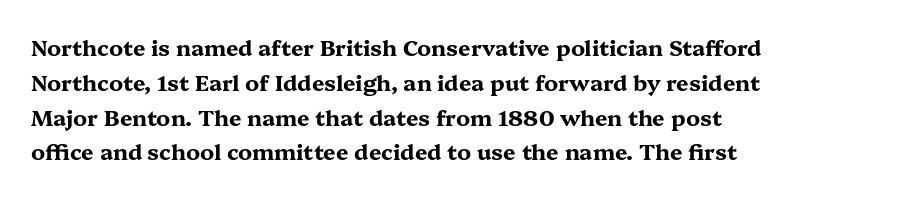
{"italic": "no", "bold": "yes", "underline": "no", "align": "left", "line_spacing": "normal", "line_spacing_ratio": 1.58, "letter_spacing": "normal", "letter_spacing_em": 0.0, "glyph_px": 22}
